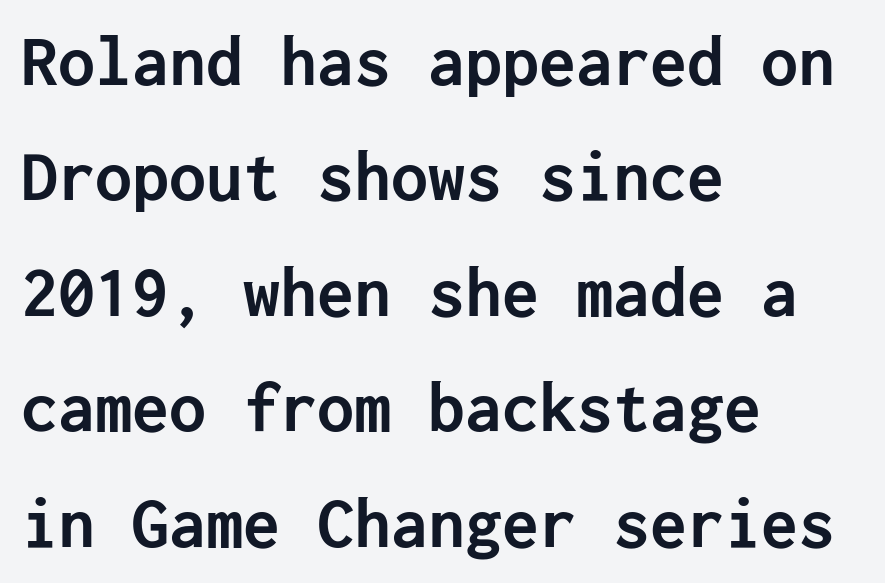
The baseline area is clear. This sample keeps an unexceptional amount of space between lines. This is roman type, the default non-slanted kind. The characters look thick and weighty, a clear bold.
